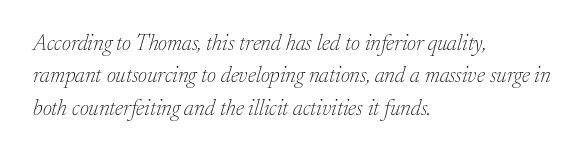
The image shows 22 px text type, italic (leaning right); set left-aligned, normal line spacing (1.47x), normal letter spacing, not underlined.
